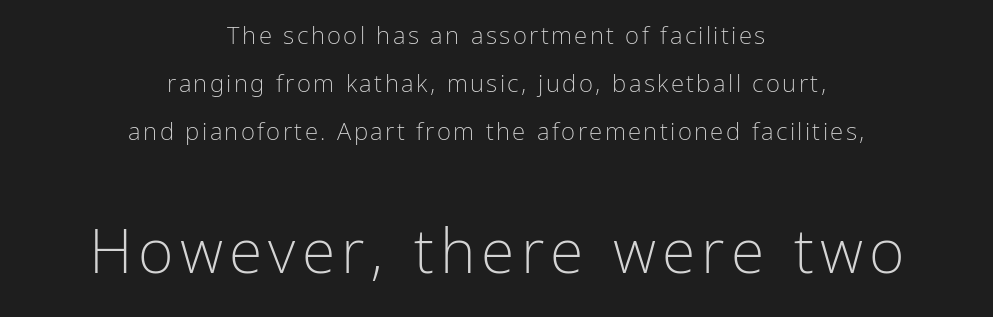
{"serif": "no", "italic": "no", "bold": "no", "weight": "light", "width": "condensed", "stroke_contrast": "low", "x_height": "medium", "monospaced": "no", "underline": "no", "align": "center", "line_spacing": "loose", "line_spacing_ratio": 2.0, "larger_block": "second", "size_ratio": 2.54, "glyph_px": 61}
